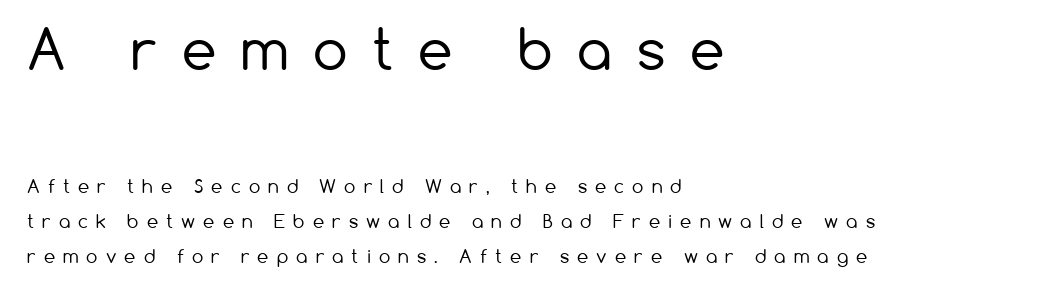
{"serif": "no", "italic": "no", "bold": "no", "weight": "regular", "width": "normal", "stroke_contrast": "low", "x_height": "medium", "monospaced": "no", "underline": "no", "align": "left", "line_spacing": "loose", "line_spacing_ratio": 1.95, "letter_spacing": "wide", "letter_spacing_em": 0.45, "larger_block": "first", "size_ratio": 3.06, "glyph_px": 55}
